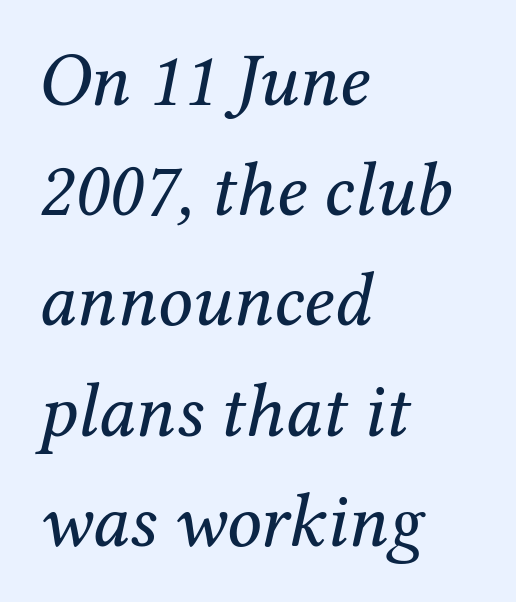
To sum up the face: it has serifs. Spacing verdict: proportional, widths tailored to each character. The zone under the glyphs is completely vacant. Caption: standard tracking, unaltered. Baseline-to-baseline distance is the conventional proportion of letter height. The text carries the slant typical of an italic or oblique font.
